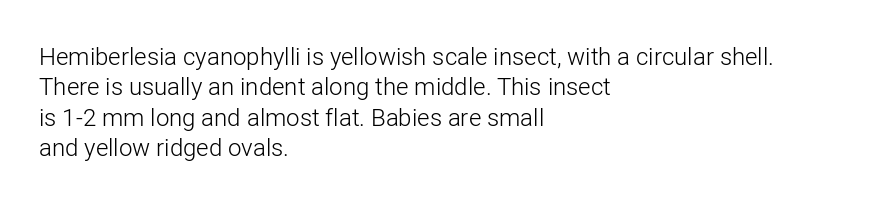
The type sits square on the baseline with zero lean. Only glyphs here, with clear space below each row. This sample is left-justified, so line endings fall wherever the words run out. Nothing unusual about the tracking: characters are spaced as the font intends. No extra ink here — the face is not bold.
